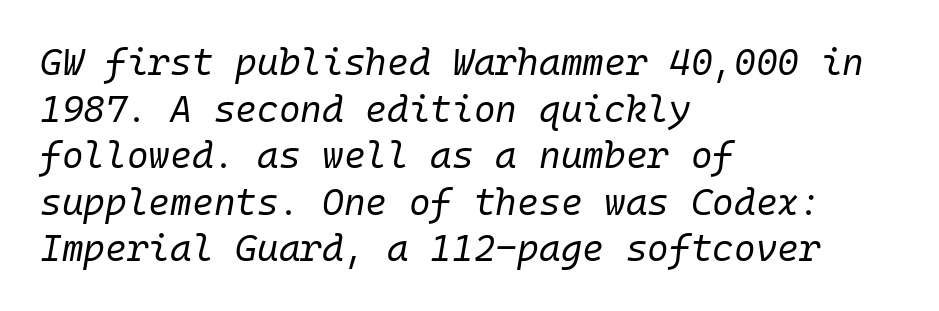
The image shows 37 px regular-weight type, italic (leaning right), monospaced; set left-aligned, normal line spacing (1.26x), normal letter spacing, not underlined; low stroke contrast and a medium x-height.
